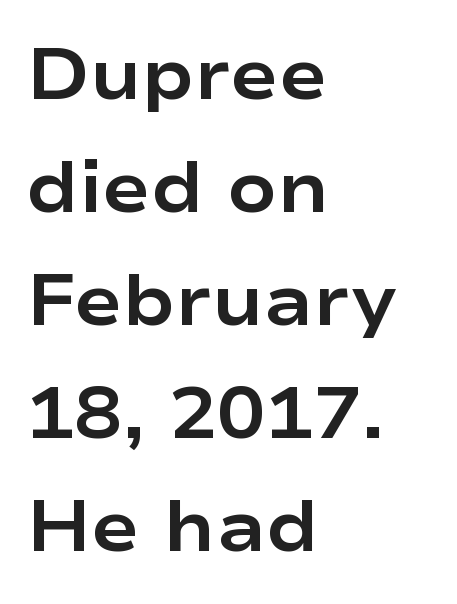
Nothing sits at the stroke ends, so this counts as sans-serif. The type sits square on the baseline with zero lean. Underlining? Definitely not there. The lines are quadded left.
